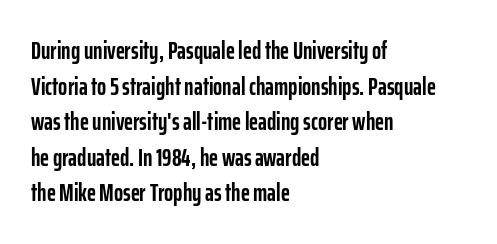
{"italic": "no", "bold": "yes", "underline": "no", "align": "left", "line_spacing": "normal", "line_spacing_ratio": 1.48, "letter_spacing": "normal", "letter_spacing_em": 0.0, "glyph_px": 24}
